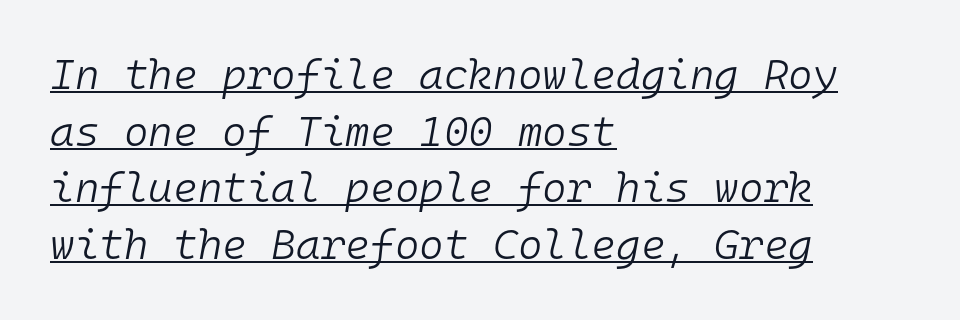
{"italic": "yes", "lean": "right", "slant_degrees": 10, "bold": "no", "weight": "light", "width": "normal", "stroke_contrast": "low", "x_height": "medium", "monospaced": "yes", "underline": "yes", "align": "left", "line_spacing": "normal", "line_spacing_ratio": 1.35, "letter_spacing": "normal", "letter_spacing_em": 0.0, "glyph_px": 42}
